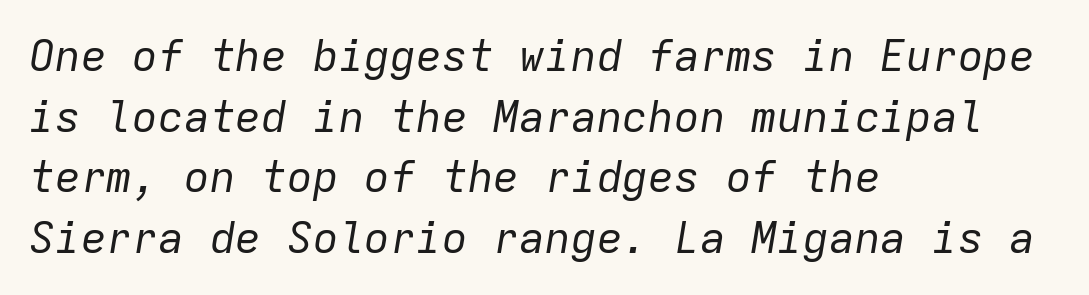
Q: Is the text bold? A: No.
Q: Is the text italic (slanted)? A: Yes, it leans right by about 9 degrees.
Q: Is the text underlined? A: No.
Q: How is the paragraph aligned? A: Left-aligned.
Q: Is the spacing between letters normal or unusually wide? A: Normal.
Q: Is the spacing between lines tight, normal or loose? A: Normal.
Q: Width (condensed, normal, or wide)? A: Normal.
Q: Stroke contrast? A: Low.
Q: x-height? A: Medium.
Q: Monospaced? A: Yes.
